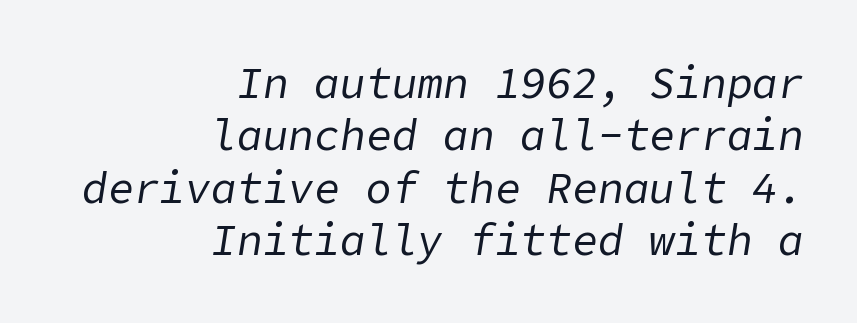
The image shows 43 px regular-weight type, italic (leaning right); set right-aligned, line spacing 1.22x, normal letter spacing, not underlined; low stroke contrast and a medium x-height.
